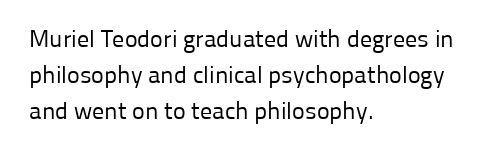
Default kerning and tracking; the words read as compact shapes. Tall strokes in this sample are plumb rather than angled. This rendering uses left alignment, leaving the right contour irregular. Students, observe: this is what conventionally led text looks like. Each stroke keeps to a modest, everyday thickness or less. Honestly, there is no underline to notice here at all.
